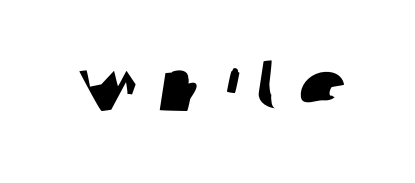
The image shows 72 px sans-serif type; set unusually wide letter spacing (+0.21 em), not underlined; low stroke contrast and a large x-height.
